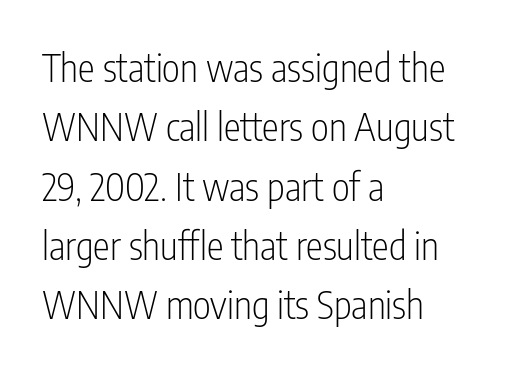
Nothing unusual about the tracking: characters are spaced as the font intends. Do the characters align in a grid? No, the font is proportional. The axis of the letterforms is exactly vertical. Leftover space on each line is placed entirely after the last word.
